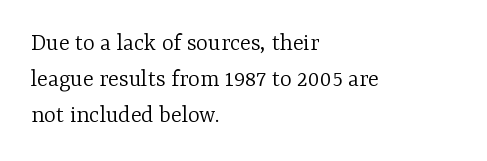
{"italic": "no", "bold": "no", "underline": "no", "align": "left", "line_spacing": "normal", "line_spacing_ratio": 1.45, "letter_spacing": "normal", "letter_spacing_em": 0.0, "glyph_px": 25}
